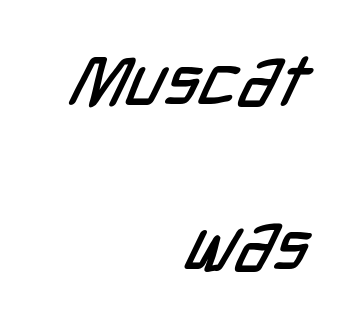
The image shows 73 px condensed sans-serif type; set right-aligned, loose line spacing (2.26x), normal letter spacing, not underlined; low stroke contrast and a medium x-height.
